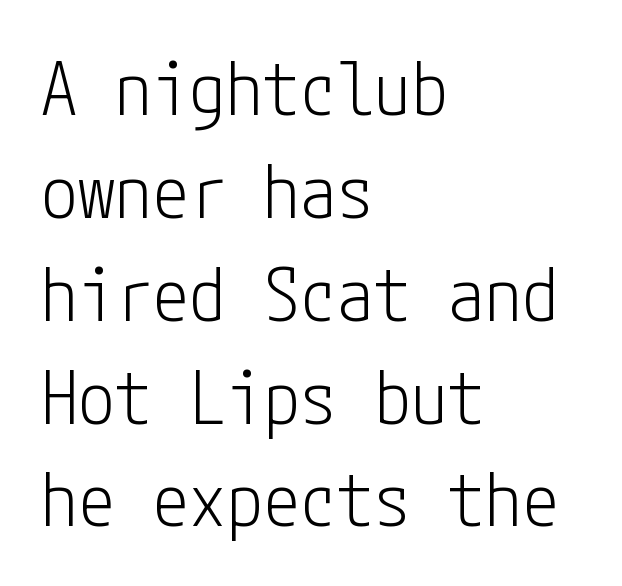
The image shows 74 px light, condensed sans-serif type, upright; set left-aligned, normal line spacing (1.39x), normal letter spacing, not underlined; low stroke contrast and a medium x-height.
